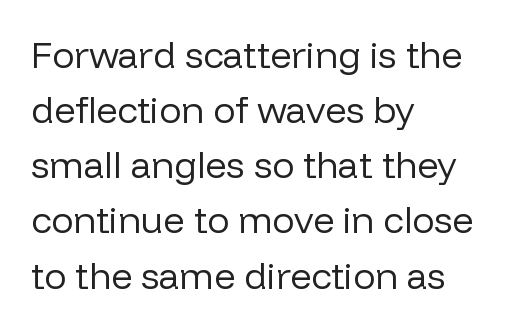
{"serif": "no", "italic": "no", "bold": "no", "weight": "regular", "width": "normal", "stroke_contrast": "low", "x_height": "medium", "monospaced": "no", "underline": "no", "align": "left", "line_spacing": "normal", "line_spacing_ratio": 1.49, "letter_spacing": "normal", "letter_spacing_em": 0.0, "glyph_px": 37}
